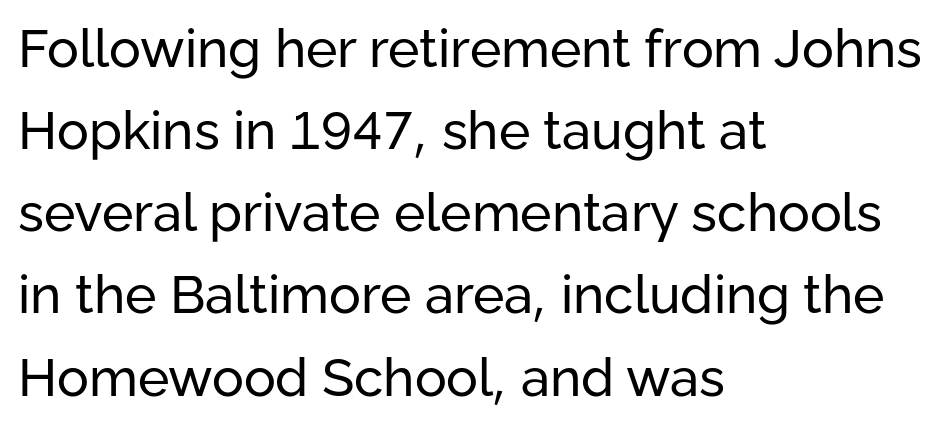
The image shows 53 px regular-weight sans-serif type, upright; set left-aligned, normal line spacing (1.55x), normal letter spacing, not underlined; low stroke contrast and a medium x-height.
